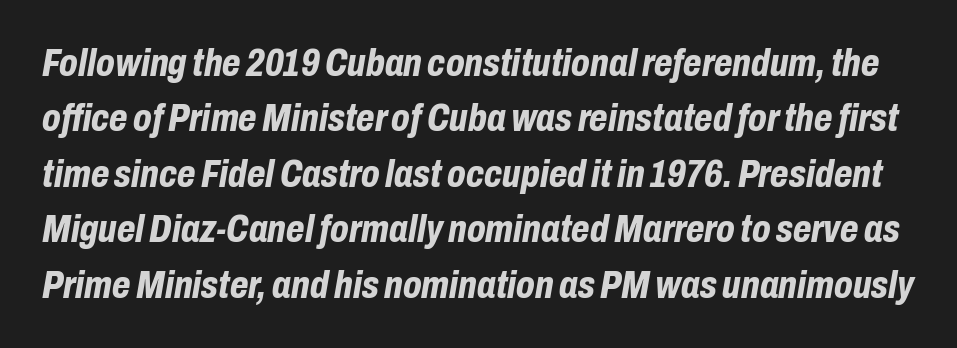
The image shows 38 px bold, condensed type, italic (leaning right); set normal line spacing (1.46x), normal letter spacing, not underlined; low stroke contrast and a medium x-height.
